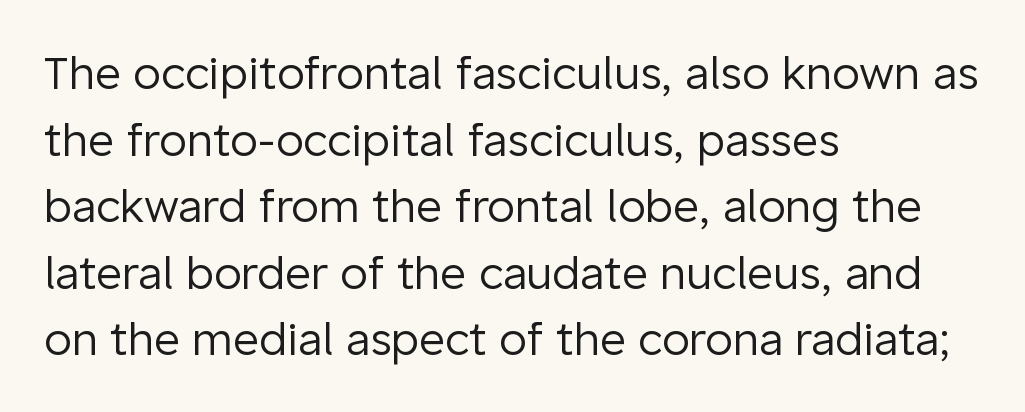
Q: Is the text bold? A: No.
Q: Is the text italic (slanted)? A: No, it is upright.
Q: Is the typeface a serif or a sans-serif typeface? A: Sans-serif.
Q: Is the text underlined? A: No.
Q: How is the paragraph aligned? A: Left-aligned.
Q: Is the spacing between letters normal or unusually wide? A: Normal.
Q: Is the spacing between lines tight, normal or loose? A: Normal.
Q: Width (condensed, normal, or wide)? A: Normal.
Q: Stroke contrast? A: Low.
Q: x-height? A: Medium.
Q: Monospaced? A: No.
